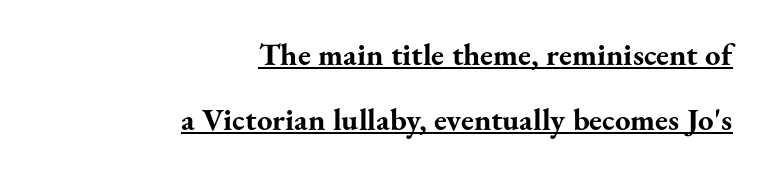
Check where the strokes stop: tiny serifs finish them off. Its strokes are broad and dark, the hallmark of bold type. Note the varied advance widths — an 'i' is clearly narrower than an 'm'. Does a line run under the words? Yes, clearly. Is the letter spacing exaggerated? No — it looks like the ordinary default.
